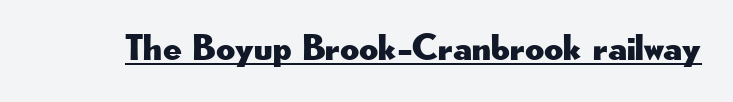
{"serif": "no", "italic": "no", "width": "wide", "stroke_contrast": "low", "x_height": "small", "monospaced": "no", "underline": "yes", "letter_spacing": "normal", "letter_spacing_em": 0.0, "glyph_px": 37}
